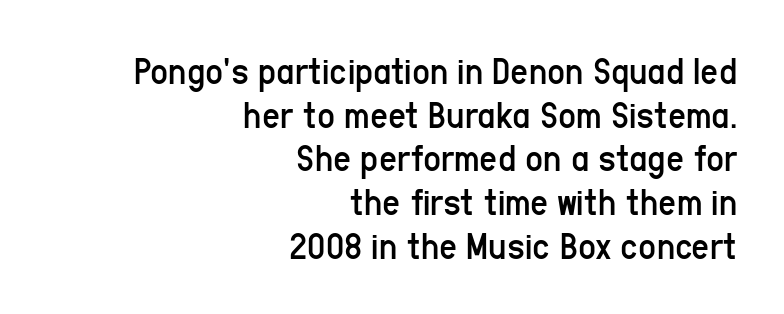
The image shows 39 px regular-weight, condensed sans-serif type, upright; set right-aligned, tight line spacing (1.12x), normal letter spacing, not underlined; low stroke contrast and a medium x-height.
